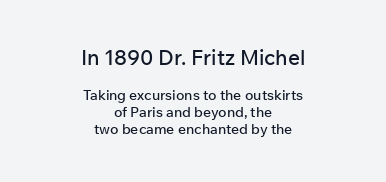
Q: Is the text italic (slanted)? A: No, it is upright.
Q: Is the text underlined? A: No.
Q: How is the paragraph aligned? A: Centered.
Q: Is the spacing between letters normal or unusually wide? A: Normal.
Q: Which block of text is set in a larger size, the first (top) or the second (bottom)? A: The first (top) one.
